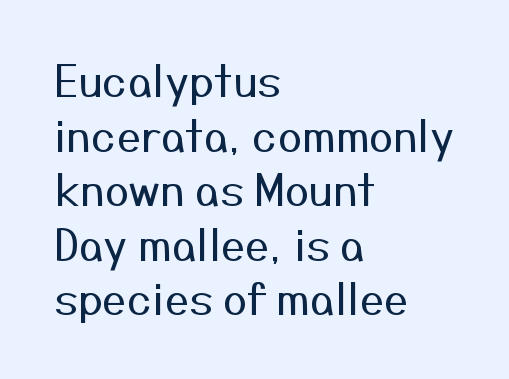
The image shows 43 px regular-weight sans-serif type, upright; set left-aligned, normal line spacing (1.27x), normal letter spacing, not underlined; medium stroke contrast and a medium x-height.
